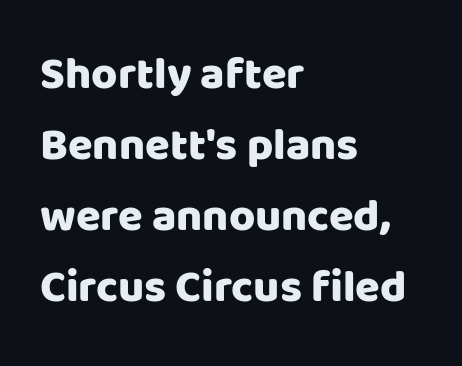
The image shows 45 px sans-serif type, upright; set left-aligned, normal line spacing (1.58x), normal letter spacing, not underlined; low stroke contrast and a large x-height.
